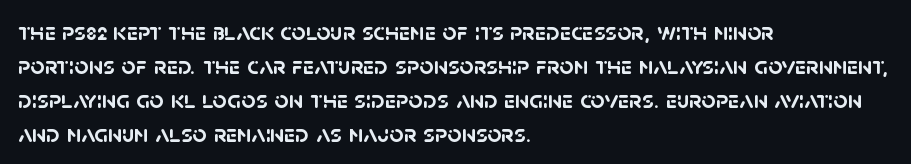
Horizontally, the lines are justified to the leading edge only. You could call the tracking neutral — neither tight nor loose. A bare baseline throughout the passage. Summary of vertical rhythm: regular, with standard interline spacing. The sample has been set heavy, in full bold.
